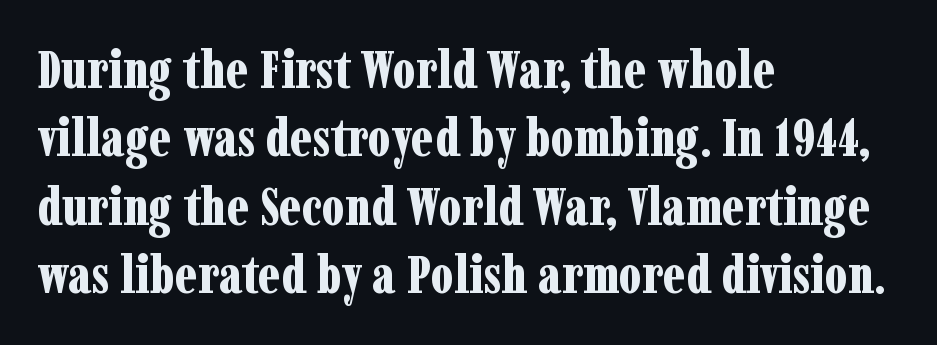
The image shows 53 px bold, condensed serif type, upright; set left-aligned, normal line spacing (1.29x), normal letter spacing, not underlined; low stroke contrast and a medium x-height.
